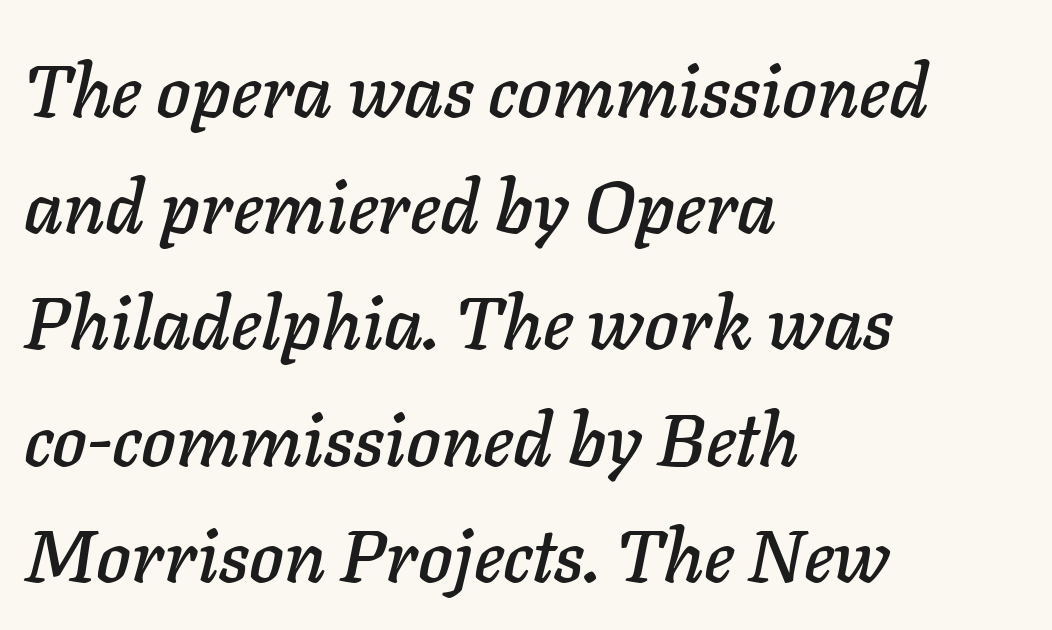
{"italic": "yes", "lean": "right", "slant_degrees": 11, "width": "normal", "stroke_contrast": "low", "x_height": "medium", "monospaced": "no", "underline": "no", "align": "left", "line_spacing": "normal", "line_spacing_ratio": 1.57, "letter_spacing": "normal", "letter_spacing_em": 0.0, "glyph_px": 74}
